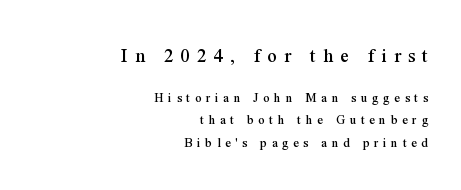
The image shows 21 px text type, upright; set right-aligned, normal line spacing (1.59x), unusually wide letter spacing (+0.33 em), not underlined; the first (top) block is 1.5x larger.
